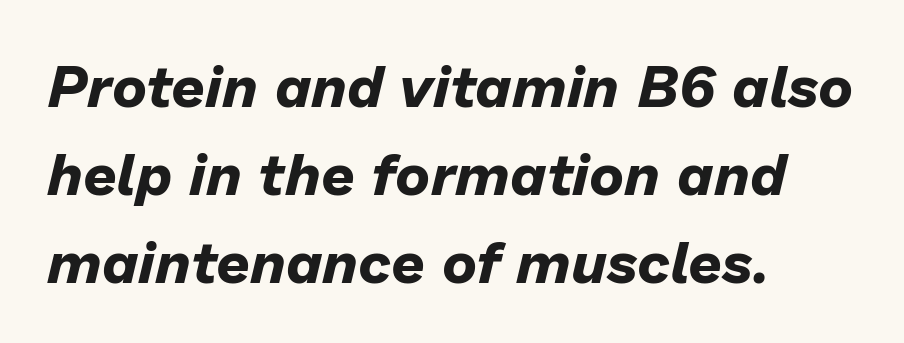
Q: Is the text bold? A: Yes.
Q: Is the text italic (slanted)? A: Yes, it leans right by about 13 degrees.
Q: Is the text underlined? A: No.
Q: How is the paragraph aligned? A: Left-aligned.
Q: Is the spacing between letters normal or unusually wide? A: Normal.
Q: Is the spacing between lines tight, normal or loose? A: Normal.
Q: Width (condensed, normal, or wide)? A: Normal.
Q: Stroke contrast? A: Low.
Q: x-height? A: Medium.
Q: Monospaced? A: No.
